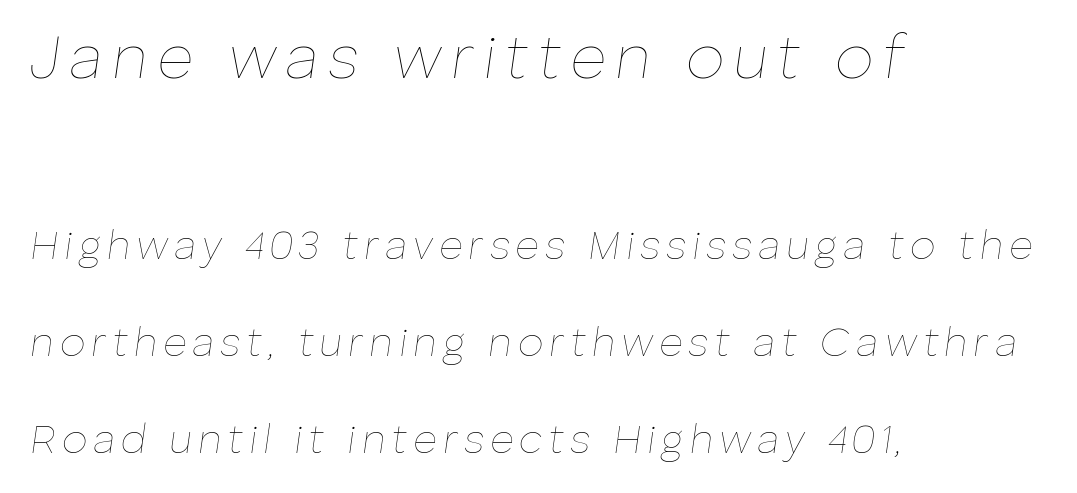
Caption: upper text group enlarged, lower text group reduced. Each row of text sits above clean, open space. The letters are slanted; this is an italic face. Whoever set this chose breathing room over compactness in the vertical rhythm. Is this a fixed-width face? No — the glyphs have proportional, varying widths. The letters look calm and open, with moderate or lighter stems.
